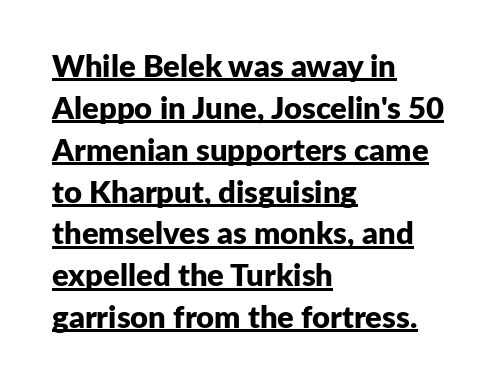
Unlike italic type, these characters show no tilt at all. These lines keep a tight, regular rhythm from letter to letter. In CSS terms this would be text-align: left. The specimen includes a rule beneath the text block's lines.
